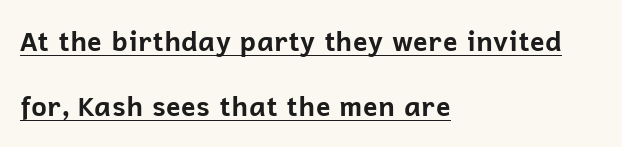
The image shows 27 px bold type, upright; set left-aligned, loose line spacing (2.41x), normal letter spacing, underlined.
